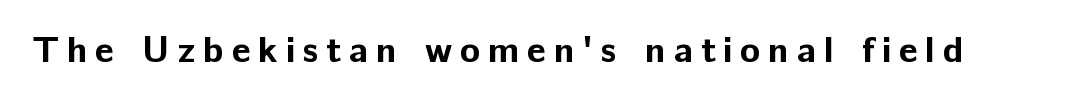
A dark, heavy texture on the line: the type is bold. Every stem runs plumb, perpendicular to the baseline. Lines of text with bare space underneath. Is this a sans? Yes — the strokes have no serifs. The rendering uses natural spacing where letterforms have individual widths.
